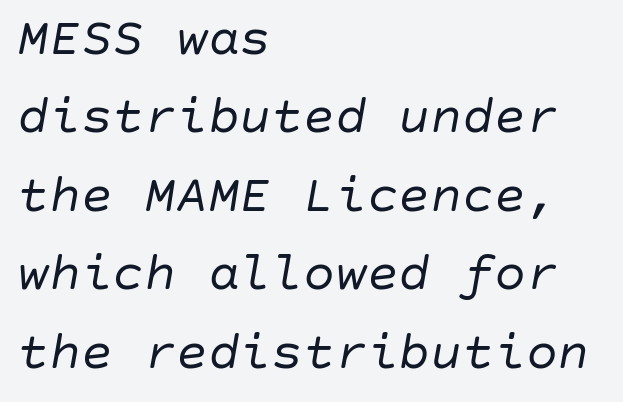
Each line starts at the same left margin while the right side varies. A normal amount of white space separates one row of letters from the next. Type without underlining. Slant detected: the letters are inclined. A typesetter would call this zero additional tracking. Is this a heavy cut? Hardly; it is regular or lighter.
